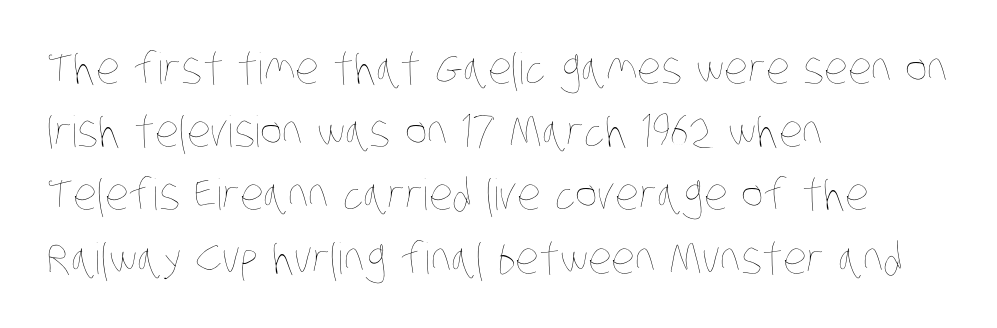
The image shows 43 px thin, condensed type; set left-aligned, normal line spacing (1.47x), normal letter spacing, not underlined; low stroke contrast and a large x-height.
